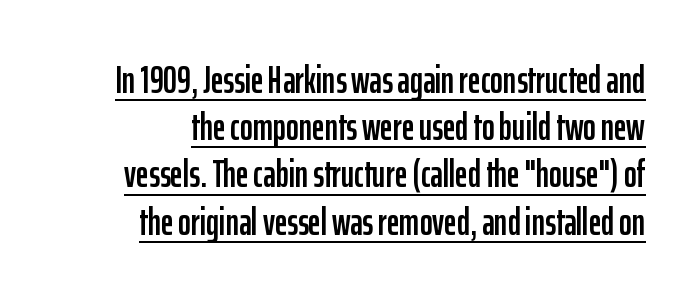
The image shows 39 px condensed sans-serif type, upright; set right-aligned, line spacing 1.21x, normal letter spacing, underlined; low stroke contrast and a medium x-height.
